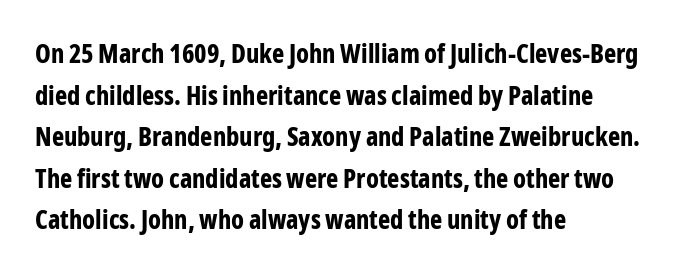
Q: Is the text bold? A: Yes.
Q: Is the text italic (slanted)? A: No, it is upright.
Q: Is the text underlined? A: No.
Q: How is the paragraph aligned? A: Left-aligned.
Q: Is the spacing between letters normal or unusually wide? A: Normal.
Q: Is the spacing between lines tight, normal or loose? A: Normal.
